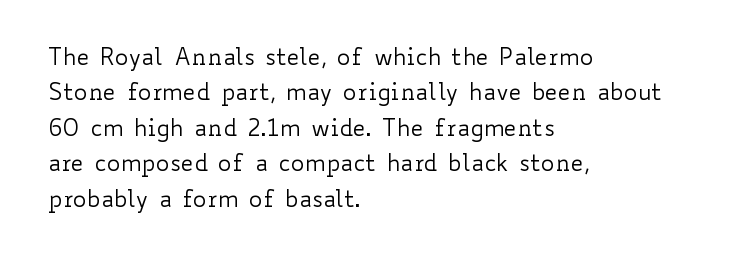
{"italic": "no", "bold": "no", "underline": "no", "align": "left", "line_spacing": "normal", "line_spacing_ratio": 1.54, "letter_spacing": "normal", "letter_spacing_em": 0.0, "glyph_px": 23}
